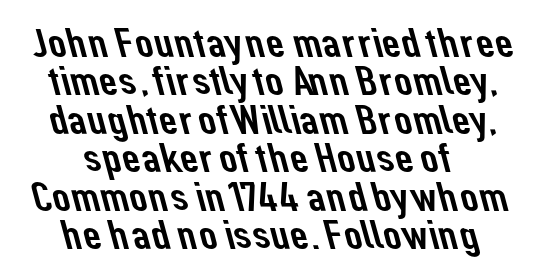
Q: Is the typeface a serif or a sans-serif typeface? A: Sans-serif.
Q: Is the text underlined? A: No.
Q: How is the paragraph aligned? A: Centered.
Q: Is the spacing between letters normal or unusually wide? A: Normal.
Q: Is the spacing between lines tight, normal or loose? A: Tight.
Q: Width (condensed, normal, or wide)? A: Normal.
Q: Stroke contrast? A: Low.
Q: x-height? A: Medium.
Q: Monospaced? A: No.
